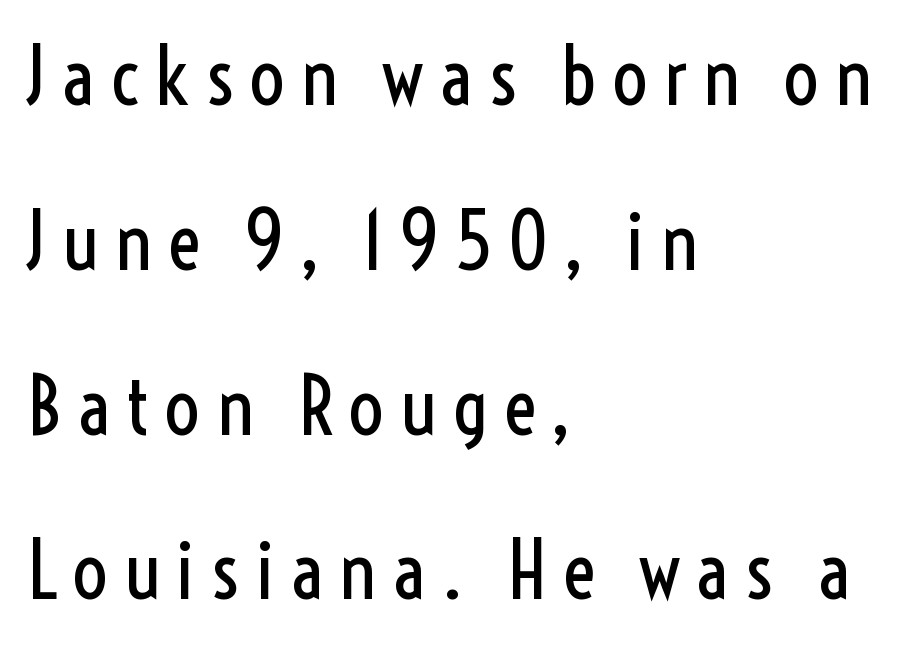
Q: Is the text bold? A: No.
Q: Is the text italic (slanted)? A: No, it is upright.
Q: Is the typeface a serif or a sans-serif typeface? A: Sans-serif.
Q: Is the text underlined? A: No.
Q: How is the paragraph aligned? A: Left-aligned.
Q: Is the spacing between lines tight, normal or loose? A: Loose.
Q: Width (condensed, normal, or wide)? A: Condensed.
Q: x-height? A: Medium.
Q: Monospaced? A: No.
